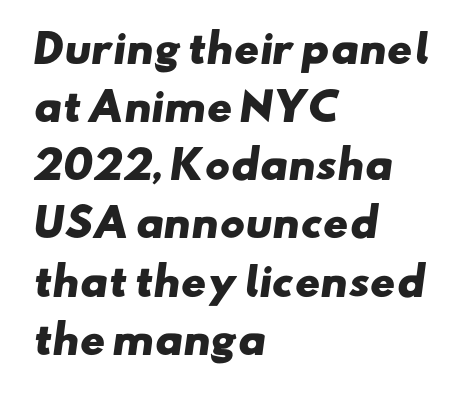
{"serif": "no", "bold": "yes", "weight": "heavy", "width": "wide", "stroke_contrast": "low", "x_height": "small", "monospaced": "no", "underline": "no", "align": "left", "line_spacing": "normal", "line_spacing_ratio": 1.53, "letter_spacing": "normal", "letter_spacing_em": 0.0, "glyph_px": 38}
